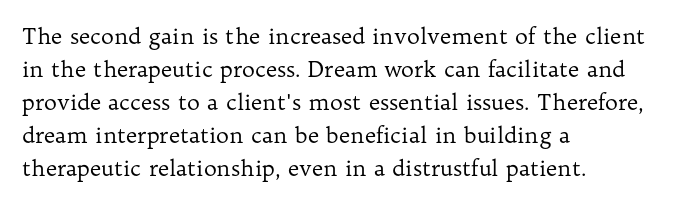
Q: Is the text bold? A: No.
Q: Is the text italic (slanted)? A: No, it is upright.
Q: Is the text underlined? A: No.
Q: How is the paragraph aligned? A: Left-aligned.
Q: Is the spacing between letters normal or unusually wide? A: Normal.
Q: Is the spacing between lines tight, normal or loose? A: Normal.
